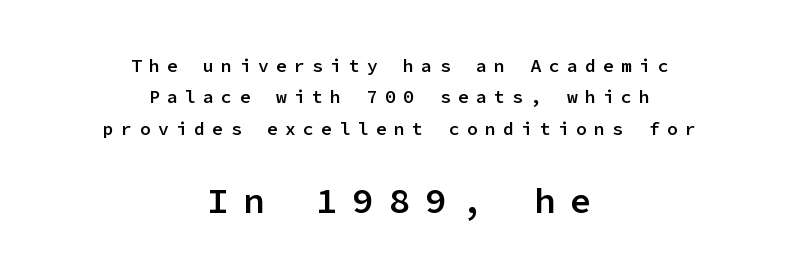
In this sample the second text group is rendered at the bigger scale. Look at the bottom of the vertical strokes: they stop flat, with no serifs. Is this a fixed-width face? Yes — each glyph sits in an identical cell. What stands out about the letter spacing? Its width — letters are far apart. Typographic density is moderately raised because the face is semibold. Rendered with straight, roman letterforms.
